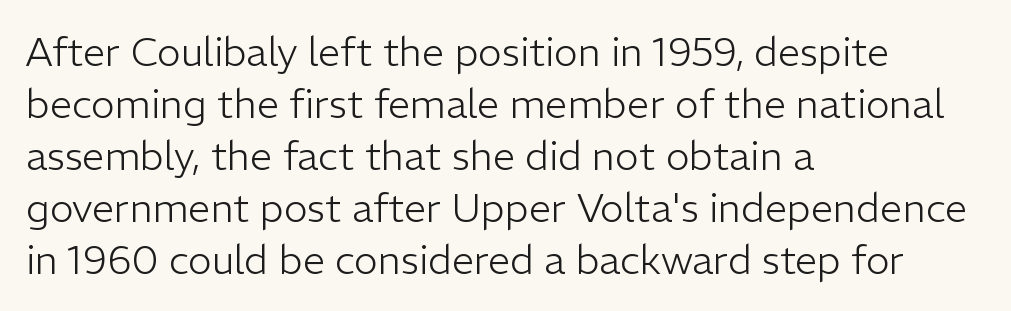
Each word holds together tightly as a unit, with standard inter-letter gaps. You can tell it's not italic because the verticals are truly vertical. Has an underline been added? It has not. Vertically, the passage feels balanced, rows spaced as you'd expect.
